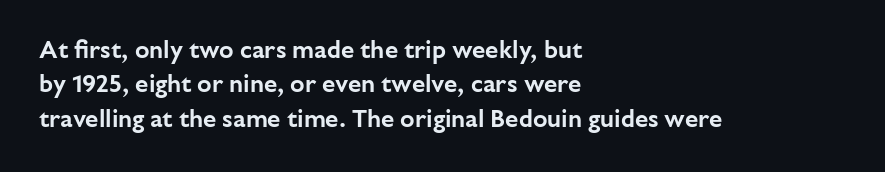
The rows are spaced the way most documents space them. Italic: no, the glyphs are upright roman. Reading down the block, your eye returns to a fixed left position each line. The words here are not underlined. Nothing unusual about the tracking: characters are spaced as the font intends.
